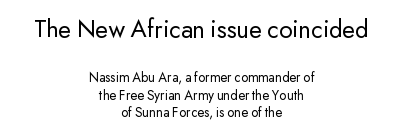
{"italic": "no", "bold": "no", "underline": "no", "align": "center", "line_spacing": "normal", "line_spacing_ratio": 1.25, "letter_spacing": "normal", "letter_spacing_em": 0.0, "larger_block": "first", "size_ratio": 1.86, "glyph_px": 26}
